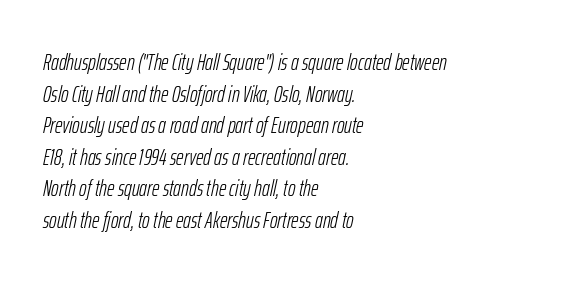
Q: Is the text bold? A: No.
Q: Is the text italic (slanted)? A: Yes, it leans right by about 12 degrees.
Q: Is the text underlined? A: No.
Q: How is the paragraph aligned? A: Left-aligned.
Q: Is the spacing between letters normal or unusually wide? A: Normal.
Q: Is the spacing between lines tight, normal or loose? A: Normal.
